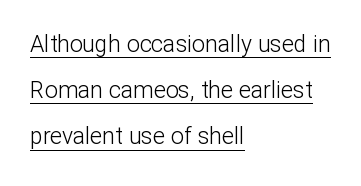
{"italic": "no", "bold": "no", "underline": "yes", "align": "left", "line_spacing": "loose", "line_spacing_ratio": 2.01, "letter_spacing": "normal", "letter_spacing_em": 0.0, "glyph_px": 23}
